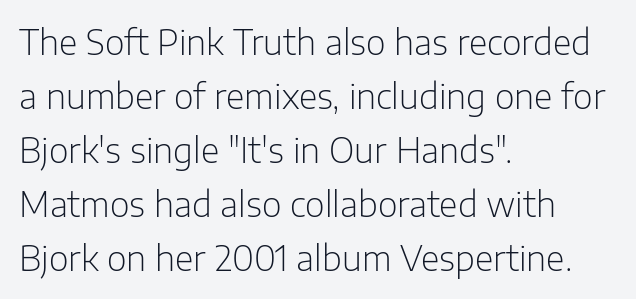
The image shows 34 px light sans-serif type, upright; set left-aligned, normal line spacing (1.59x), normal letter spacing, not underlined; low stroke contrast and a medium x-height.
